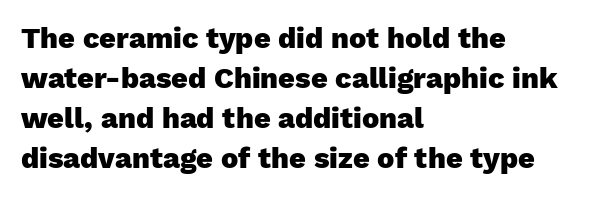
{"serif": "no", "italic": "no", "bold": "yes", "weight": "heavy", "width": "normal", "stroke_contrast": "low", "x_height": "medium", "monospaced": "no", "underline": "no", "align": "left", "line_spacing": "normal", "line_spacing_ratio": 1.38, "letter_spacing": "normal", "letter_spacing_em": 0.0, "glyph_px": 29}
